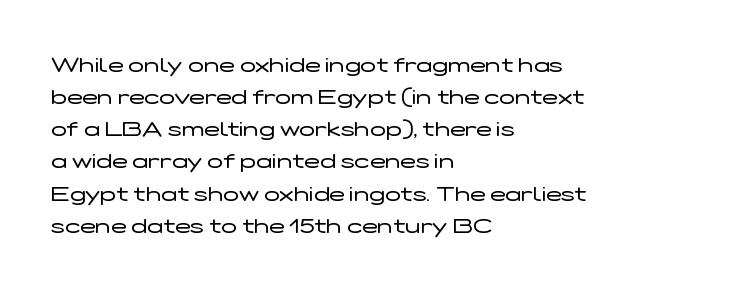
The image shows 21 px text type, upright; set left-aligned, normal line spacing (1.53x), normal letter spacing, not underlined.
